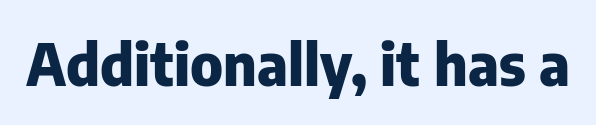
Q: Is the text bold? A: Yes.
Q: Is the text italic (slanted)? A: No, it is upright.
Q: Is the typeface a serif or a sans-serif typeface? A: Sans-serif.
Q: Is the text underlined? A: No.
Q: Is the spacing between letters normal or unusually wide? A: Normal.
Q: Width (condensed, normal, or wide)? A: Normal.
Q: Stroke contrast? A: Low.
Q: x-height? A: Medium.
Q: Monospaced? A: No.
